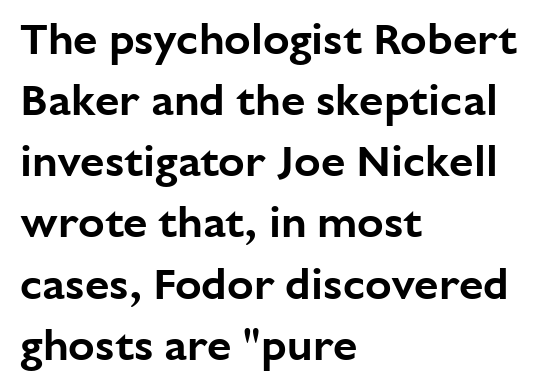
The image shows 44 px sans-serif type, upright; set left-aligned, normal line spacing (1.39x), normal letter spacing, not underlined; low stroke contrast and a medium x-height.
